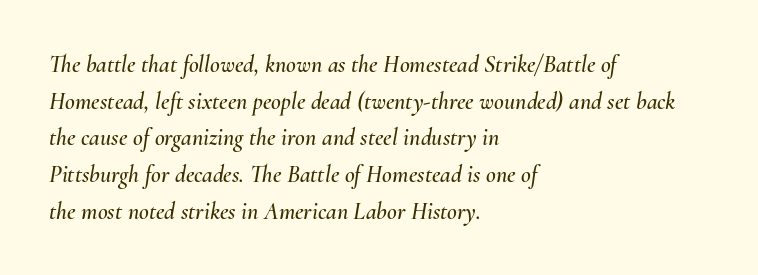
Q: Is the text italic (slanted)? A: Yes, it leans right by about 10 degrees.
Q: Is the text underlined? A: No.
Q: How is the paragraph aligned? A: Left-aligned.
Q: Is the spacing between letters normal or unusually wide? A: Normal.
Q: Is the spacing between lines tight, normal or loose? A: Normal.
